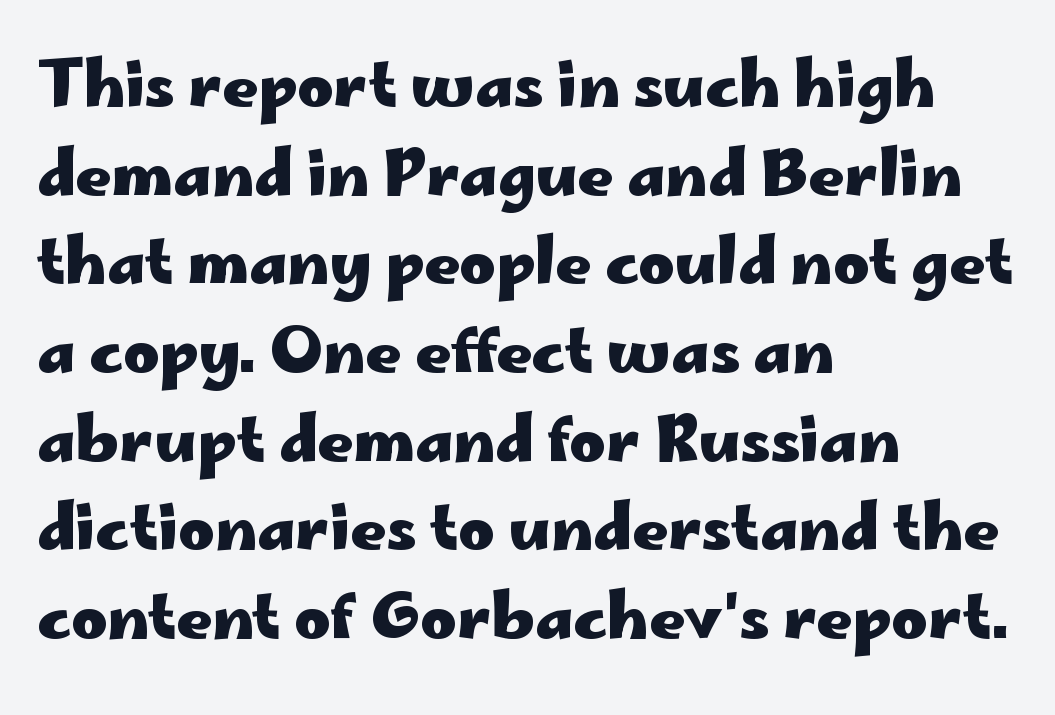
{"serif": "no", "italic": "no", "bold": "yes", "weight": "heavy", "width": "wide", "stroke_contrast": "low", "x_height": "small", "monospaced": "no", "underline": "no", "align": "left", "line_spacing": "normal", "line_spacing_ratio": 1.43, "letter_spacing": "normal", "letter_spacing_em": 0.0, "glyph_px": 62}
